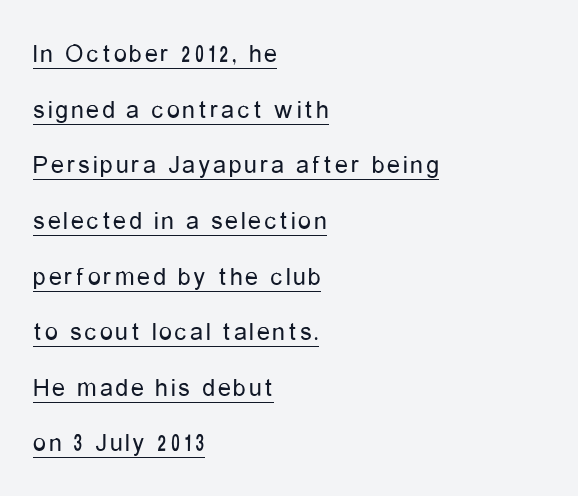
The specimen reads as upright at a glance. Decoration check: the copy is underlined. The space between consecutive lines is lavish. Heft: none added — not bold.
